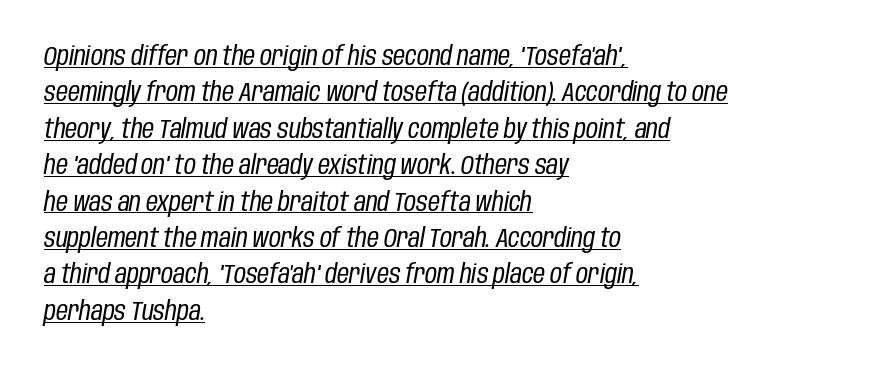
Q: Is the text bold? A: No.
Q: Is the text italic (slanted)? A: Yes, it leans right by about 10 degrees.
Q: Is the text underlined? A: Yes.
Q: How is the paragraph aligned? A: Left-aligned.
Q: Is the spacing between letters normal or unusually wide? A: Normal.
Q: Is the spacing between lines tight, normal or loose? A: Normal.
